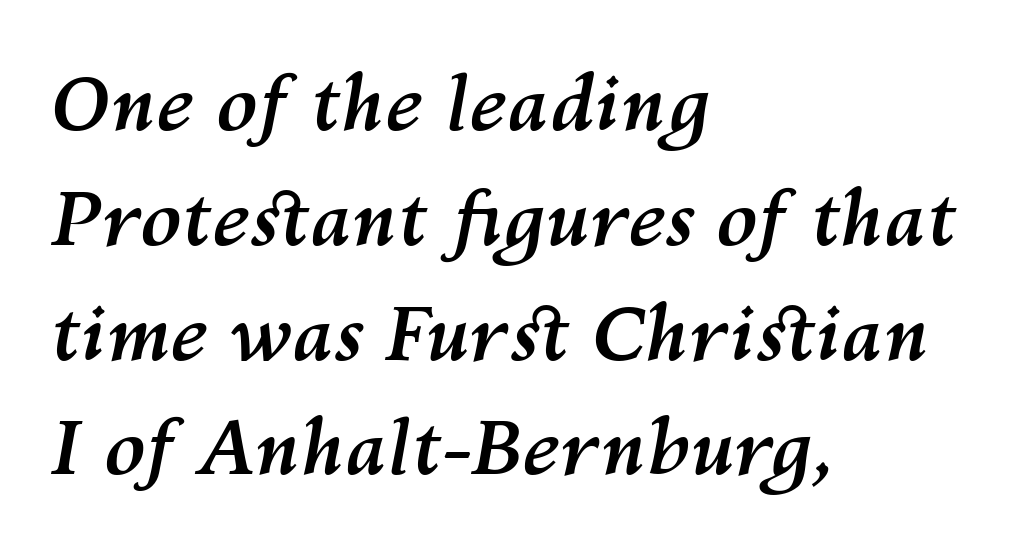
{"italic": "yes", "lean": "right", "slant_degrees": 10, "bold": "yes", "weight": "semibold", "width": "normal", "stroke_contrast": "medium", "x_height": "medium", "monospaced": "no", "underline": "no", "align": "left", "line_spacing": "normal", "line_spacing_ratio": 1.51, "letter_spacing": "normal", "letter_spacing_em": 0.0, "glyph_px": 76}
